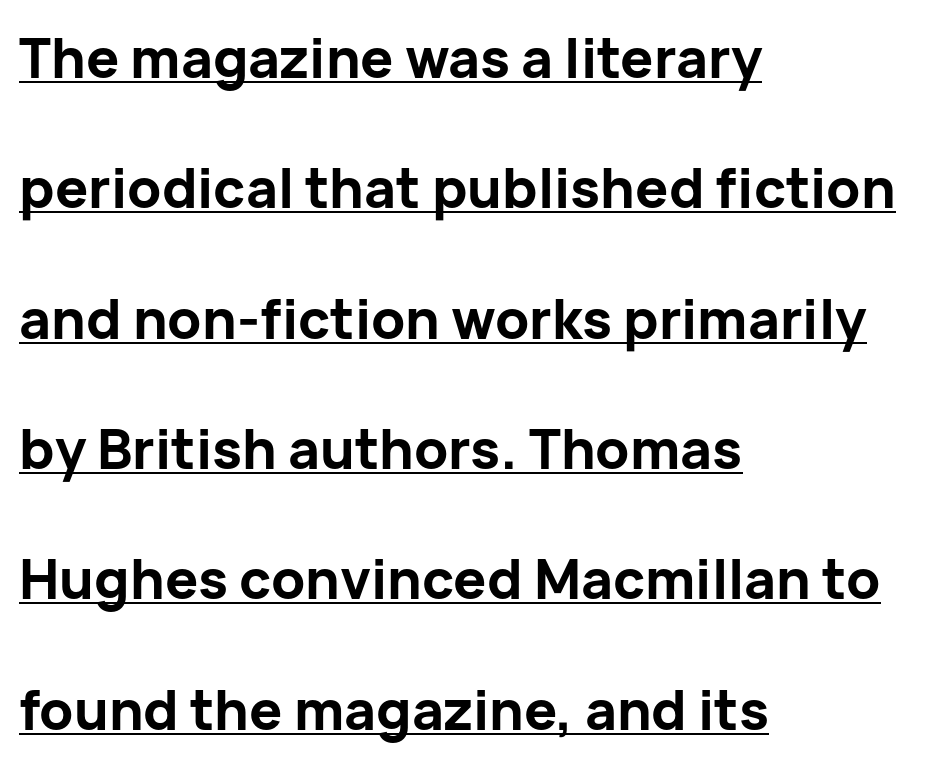
These lines are set flush left with a ragged right edge. Type style note: lacks serifs. Somebody hit Ctrl+U on this one — the words are underlined. A typesetter would call this proportional, since set widths differ per character. Whoever set this chose breathing room over compactness in the vertical rhythm.
